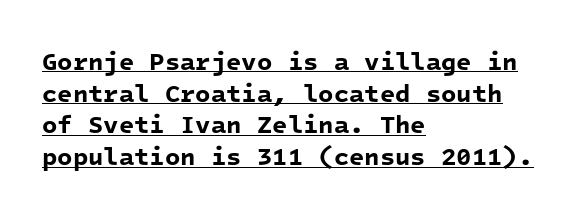
Q: Is the text bold? A: Yes.
Q: Is the text underlined? A: Yes.
Q: How is the paragraph aligned? A: Left-aligned.
Q: Is the spacing between letters normal or unusually wide? A: Normal.
Q: Is the spacing between lines tight, normal or loose? A: Normal.
